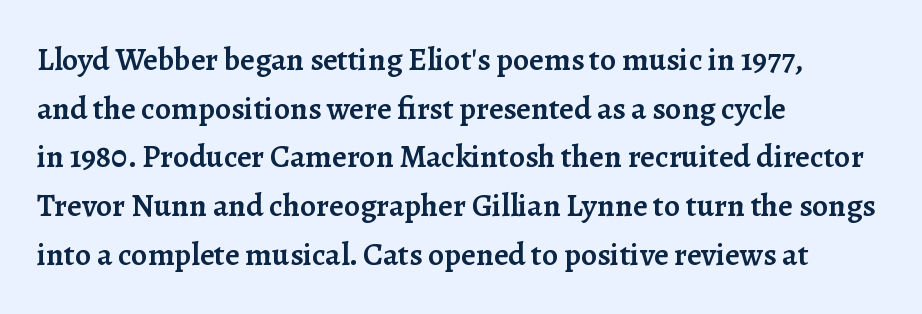
Letterform terminals end in serifs throughout the passage. A bare baseline throughout the passage. The characters look somewhat weighty, a semibold short of true bold. Style check: upright.
